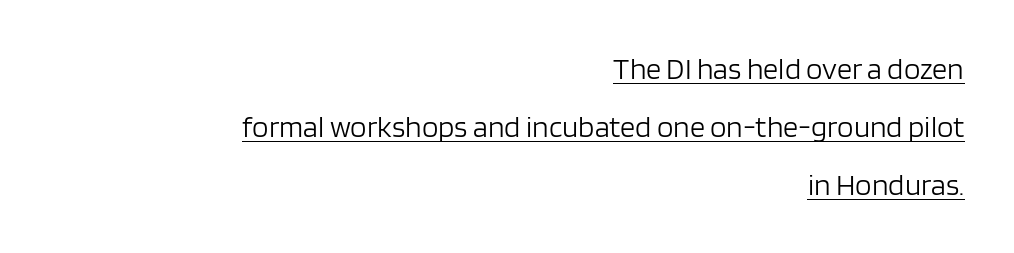
The image shows 30 px light sans-serif type, upright; set right-aligned, loose line spacing (1.93x), normal letter spacing, underlined; low stroke contrast and a large x-height.
